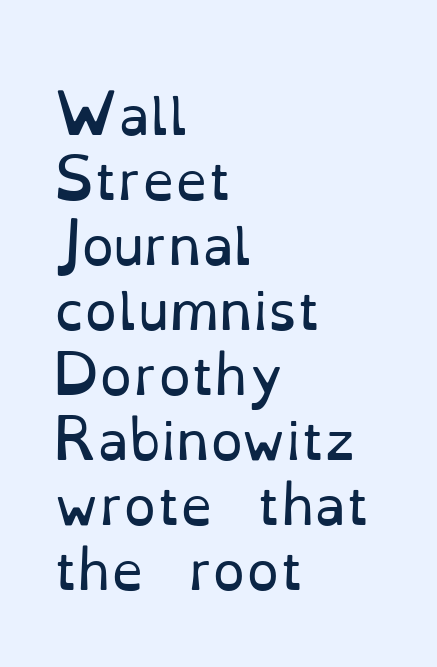
{"serif": "yes", "italic": "no", "bold": "no", "weight": "regular", "width": "normal", "stroke_contrast": "low", "x_height": "small", "monospaced": "no", "underline": "no", "align": "left", "line_spacing": "normal", "line_spacing_ratio": 1.25, "letter_spacing": "normal", "letter_spacing_em": 0.0, "glyph_px": 52}
